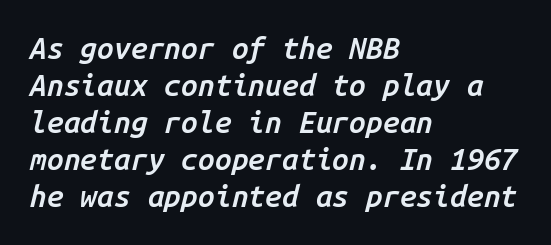
{"italic": "yes", "lean": "right", "slant_degrees": 14, "bold": "semi", "weight": "semibold", "width": "normal", "stroke_contrast": "low", "x_height": "medium", "monospaced": "yes", "underline": "no", "align": "left", "line_spacing_ratio": 1.23, "letter_spacing": "normal", "letter_spacing_em": 0.0, "glyph_px": 30}
